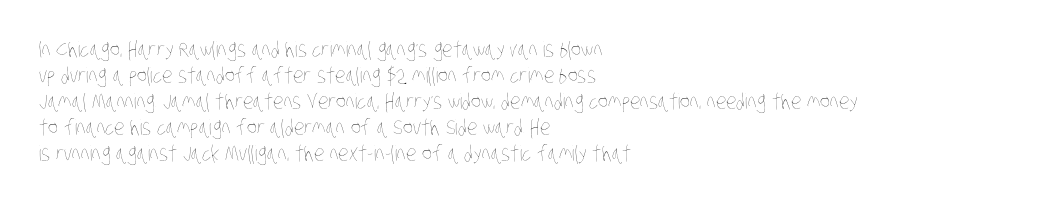
One-word summary of the alignment: left. Spacing between characters is what you'd get straight out of the box. A bare baseline throughout the passage. The weight would be labelled regular, book, light, or lighter still.
